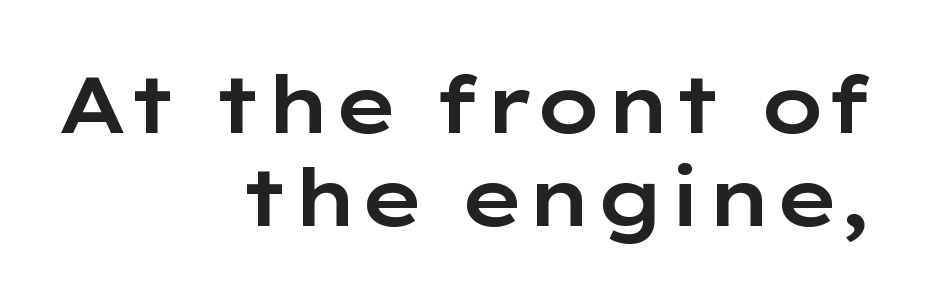
The image shows 80 px wide sans-serif type, upright; set right-aligned, line spacing 1.16x, normal letter spacing, not underlined; low stroke contrast and a medium x-height.
